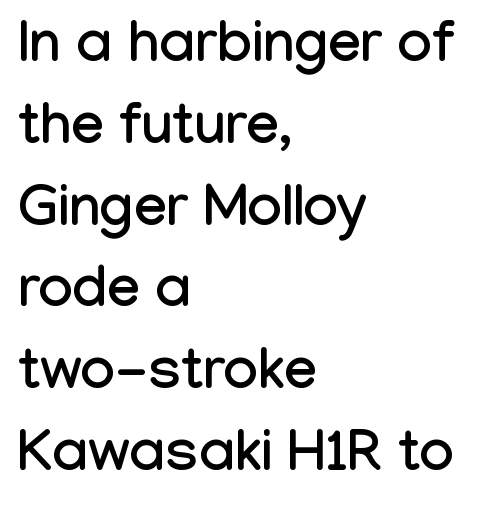
The image shows 58 px condensed sans-serif type, upright; set left-aligned, normal line spacing (1.41x), normal letter spacing, not underlined; low stroke contrast and a medium x-height.
